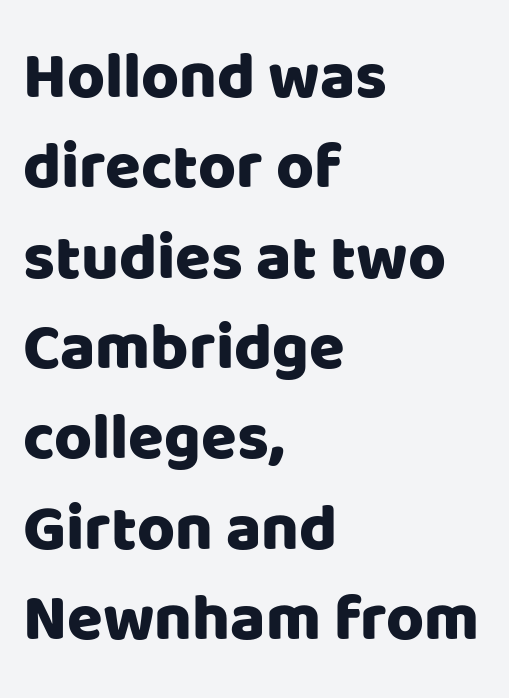
Q: Is the text italic (slanted)? A: No, it is upright.
Q: Is the typeface a serif or a sans-serif typeface? A: Sans-serif.
Q: Is the text underlined? A: No.
Q: How is the paragraph aligned? A: Left-aligned.
Q: Is the spacing between letters normal or unusually wide? A: Normal.
Q: Is the spacing between lines tight, normal or loose? A: Normal.
Q: Width (condensed, normal, or wide)? A: Normal.
Q: Stroke contrast? A: Low.
Q: x-height? A: Large.
Q: Monospaced? A: No.
